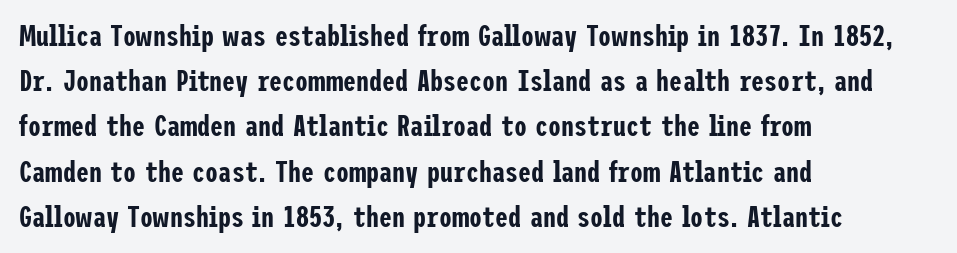
Students, note that the glyphs here touch the page at normal intervals. The passage is arranged the way most books set body copy — flush left. Nope, no serifs anywhere on these letters. Interline gaps are of average width in this sample. Lines of text with bare space underneath. Unlike italic type, these characters show no tilt at all.
